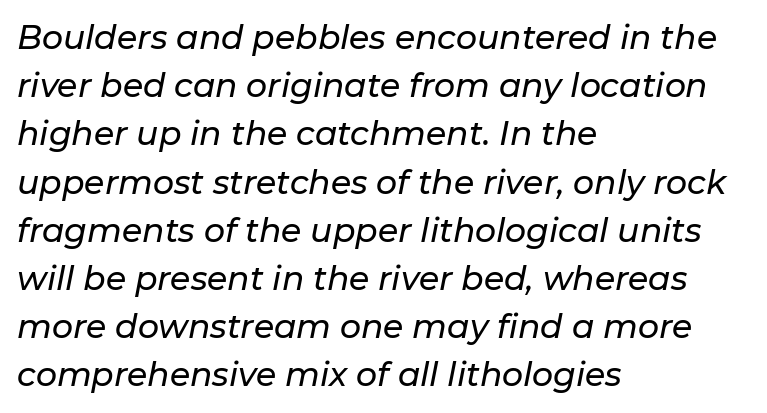
The image shows 33 px text type, italic (leaning right); set left-aligned, normal line spacing (1.46x), normal letter spacing, not underlined; low stroke contrast and a medium x-height.
